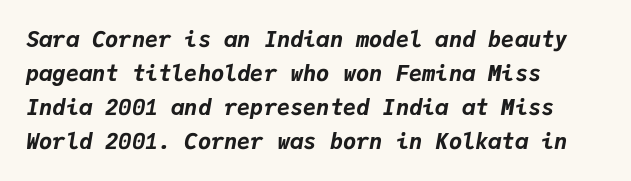
Summary of vertical rhythm: regular, with standard interline spacing. The gaps between neighbouring characters are ordinary and unremarkable. Bold? Absolutely — the strokes are thick and heavy. The font's italic variant was chosen for this text. Short and long lines alike share a common starting point at left. Decoration check: the copy has no underline.
